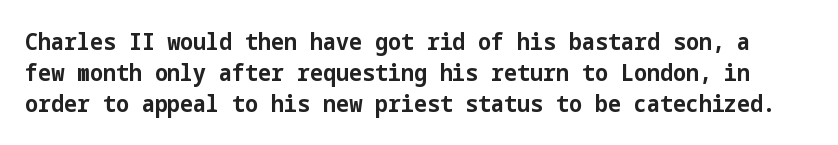
The image shows 23 px bold type, upright; set normal line spacing (1.35x), normal letter spacing, not underlined.
